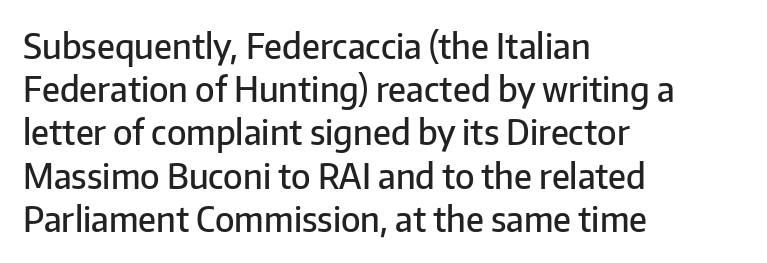
Rendered with straight, roman letterforms. Short and long lines alike share a common starting point at left. The words here are not underlined. Students, this is semibold: more ink than regular, less than bold.
